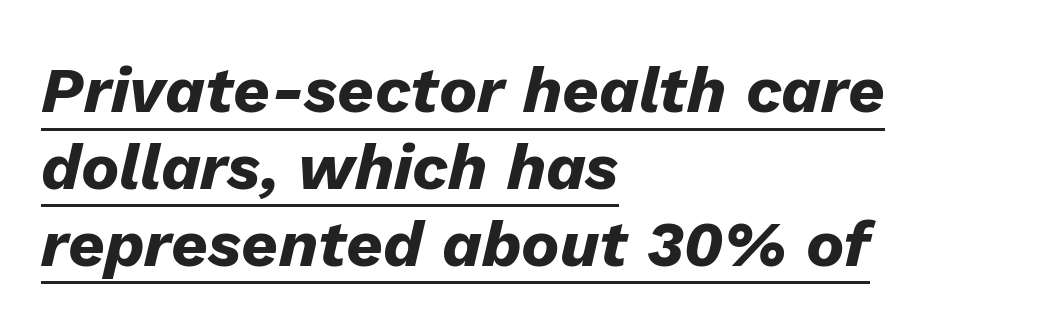
The face used here has the dense, thick strokes of a bold. Alignment: flush left. Is this a fixed-width face? No — the glyphs have proportional, varying widths. What decoration does the sample have? An underline. This sample uses an oblique cut, with every glyph tilted off the vertical. The rendering keeps characters at their native spacing.
